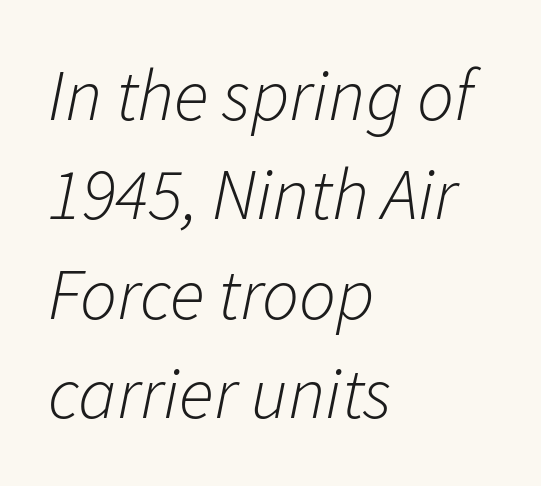
The image shows 73 px light type, italic (leaning right); set left-aligned, normal line spacing (1.36x), normal letter spacing, not underlined; low stroke contrast and a medium x-height.
